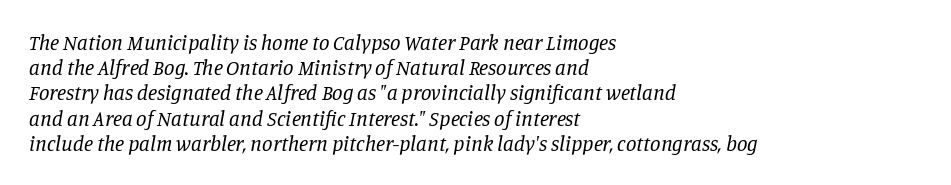
{"italic": "yes", "lean": "right", "slant_degrees": 11, "bold": "no", "underline": "no", "align": "left", "line_spacing_ratio": 1.2, "letter_spacing": "normal", "letter_spacing_em": 0.0, "glyph_px": 21}
